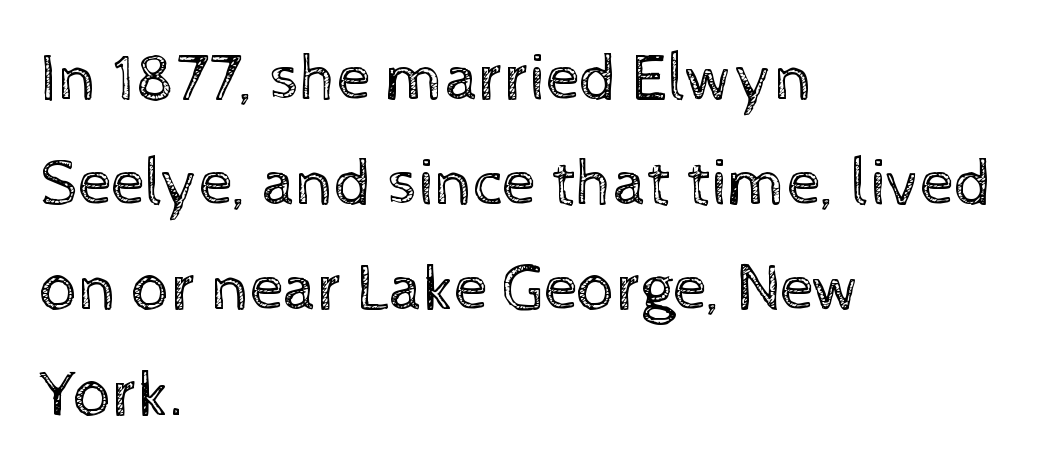
{"italic": "no", "bold": "no", "weight": "regular", "width": "normal", "x_height": "medium", "monospaced": "no", "underline": "no", "align": "left", "line_spacing": "normal", "line_spacing_ratio": 1.57, "letter_spacing": "normal", "letter_spacing_em": 0.0, "glyph_px": 67}
